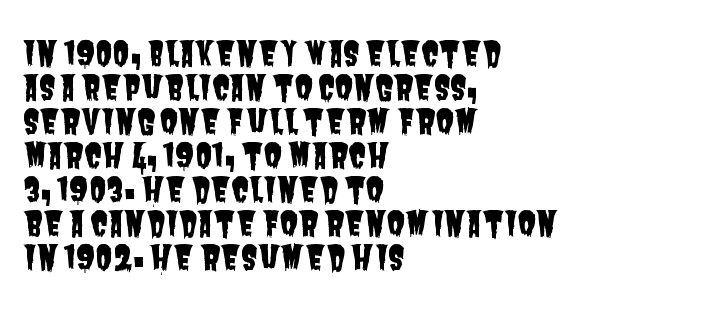
Q: Is the typeface a serif or a sans-serif typeface? A: Sans-serif.
Q: Is the text underlined? A: No.
Q: How is the paragraph aligned? A: Left-aligned.
Q: Is the spacing between letters normal or unusually wide? A: Normal.
Q: Is the spacing between lines tight, normal or loose? A: Tight.
Q: Width (condensed, normal, or wide)? A: Condensed.
Q: Stroke contrast? A: Low.
Q: x-height? A: Large.
Q: Monospaced? A: No.
